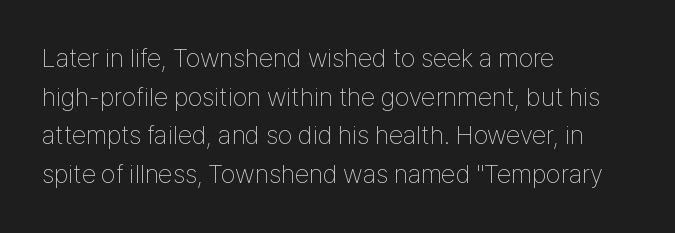
{"italic": "no", "bold": "no", "underline": "no", "align": "left", "line_spacing": "normal", "line_spacing_ratio": 1.49, "letter_spacing": "normal", "letter_spacing_em": 0.0, "glyph_px": 26}
